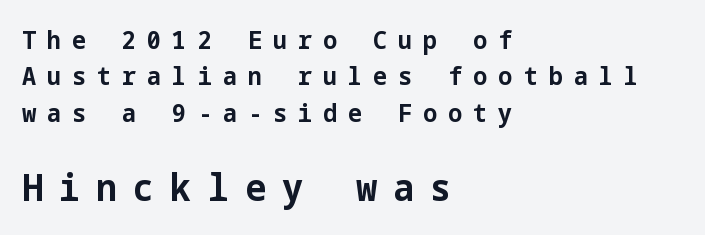
{"serif": "no", "italic": "no", "bold": "yes", "weight": "bold", "width": "normal", "stroke_contrast": "low", "x_height": "medium", "underline": "no", "align": "left", "line_spacing": "normal", "line_spacing_ratio": 1.46, "letter_spacing": "wide", "letter_spacing_em": 0.44, "larger_block": "second", "size_ratio": 1.48, "glyph_px": 37}
